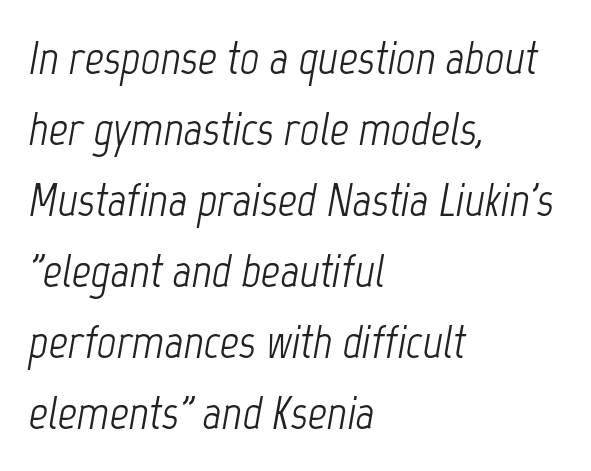
{"italic": "yes", "lean": "right", "slant_degrees": 12, "bold": "no", "weight": "light", "width": "condensed", "stroke_contrast": "low", "x_height": "medium", "monospaced": "no", "underline": "no", "align": "left", "line_spacing": "normal", "line_spacing_ratio": 1.51, "letter_spacing": "normal", "letter_spacing_em": 0.0, "glyph_px": 47}
